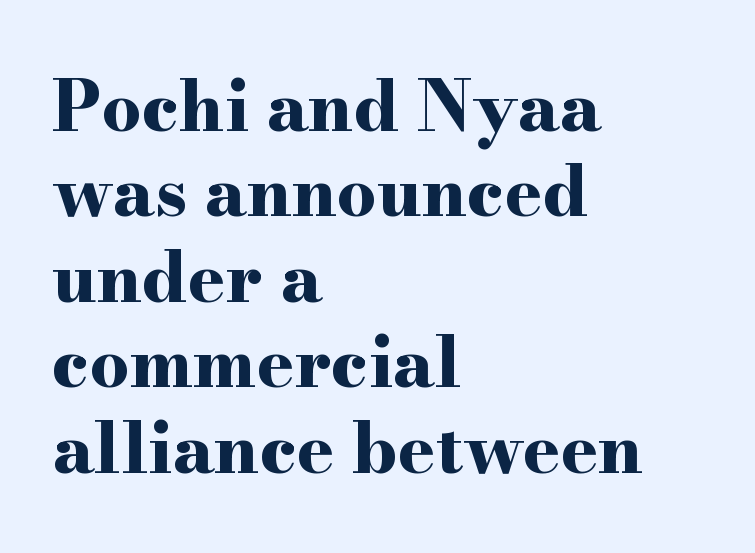
Short and long lines alike share a common starting point at left. The typesetting leans heavy: a genuine bold. The letterforms sit shoulder to shoulder at normal distance. Italic? Not at all — the glyphs are vertical. A typesetter would call this proportional, since set widths differ per character.
